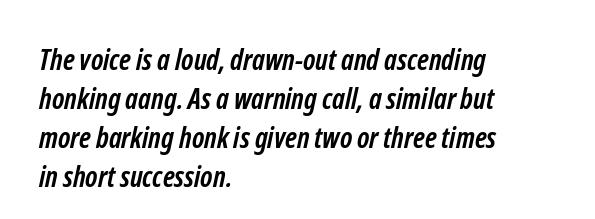
Honestly, the row spacing looks completely unremarkable. This sample has the flowing, uneven cadence of proportional lettering. The glyphs in this specimen are sans serif. Summary of weight: heavy, a full bold.
